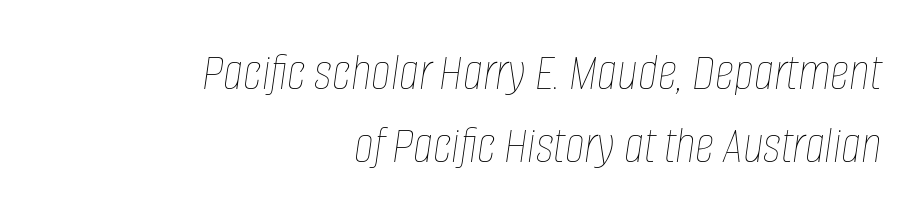
Q: Is the text bold? A: No.
Q: Is the text italic (slanted)? A: Yes, it leans right by about 8 degrees.
Q: Is the text underlined? A: No.
Q: How is the paragraph aligned? A: Right-aligned.
Q: Is the spacing between letters normal or unusually wide? A: Normal.
Q: Is the spacing between lines tight, normal or loose? A: Normal.
Q: Width (condensed, normal, or wide)? A: Condensed.
Q: Stroke contrast? A: Low.
Q: x-height? A: Large.
Q: Monospaced? A: No.
